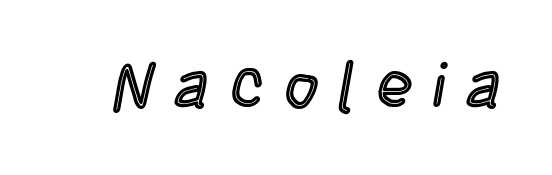
Q: Is the text italic (slanted)? A: Yes.
Q: Is the text underlined? A: No.
Q: Is the spacing between letters normal or unusually wide? A: Unusually wide.
Q: Width (condensed, normal, or wide)? A: Condensed.
Q: x-height? A: Large.
Q: Monospaced? A: No.
